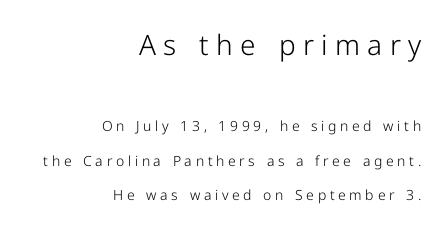
{"serif": "no", "italic": "no", "bold": "no", "weight": "light", "width": "normal", "stroke_contrast": "low", "x_height": "medium", "monospaced": "no", "underline": "no", "align": "right", "line_spacing": "loose", "line_spacing_ratio": 2.46, "letter_spacing": "wide", "letter_spacing_em": 0.26, "larger_block": "first", "size_ratio": 2.0, "glyph_px": 28}
